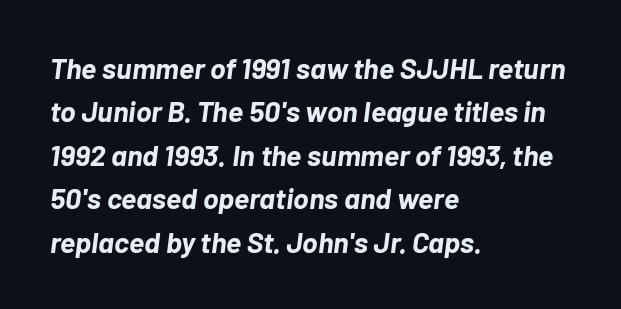
This rendering leaves character spacing at its baseline value. Nobody drew a line under any word here. In terms of posture, this sample is oblique. The space between consecutive lines is moderate. Is the block centered? No — it sits flush against the left margin.
